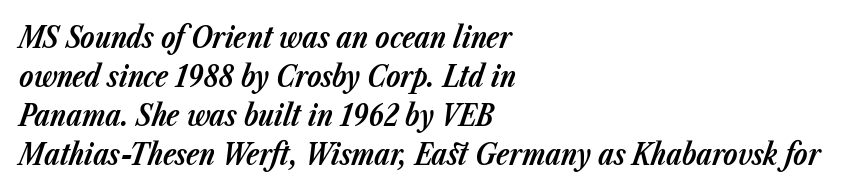
{"italic": "yes", "lean": "right", "slant_degrees": 23, "bold": "yes", "weight": "bold", "width": "normal", "stroke_contrast": "low", "x_height": "medium", "monospaced": "no", "underline": "no", "align": "left", "line_spacing": "normal", "line_spacing_ratio": 1.34, "letter_spacing": "normal", "letter_spacing_em": 0.0, "glyph_px": 29}
